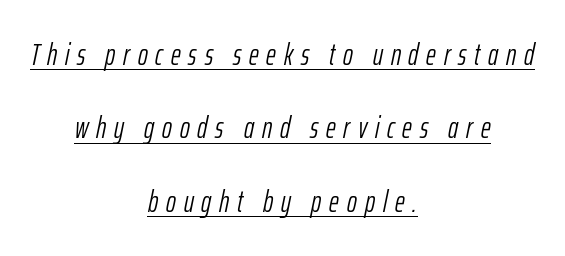
{"italic": "yes", "lean": "right", "slant_degrees": 12, "bold": "no", "weight": "light", "width": "condensed", "stroke_contrast": "low", "x_height": "medium", "monospaced": "no", "underline": "yes", "align": "center", "line_spacing": "loose", "line_spacing_ratio": 2.45, "letter_spacing": "wide", "letter_spacing_em": 0.26, "glyph_px": 30}
